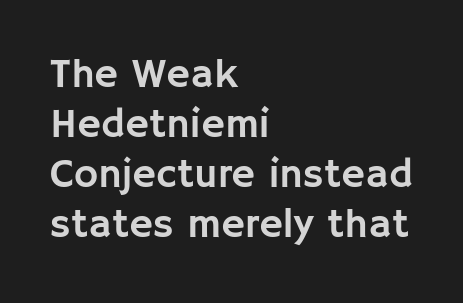
The image shows 41 px sans-serif type, upright; set left-aligned, line spacing 1.22x, normal letter spacing, not underlined; low stroke contrast and a large x-height.
